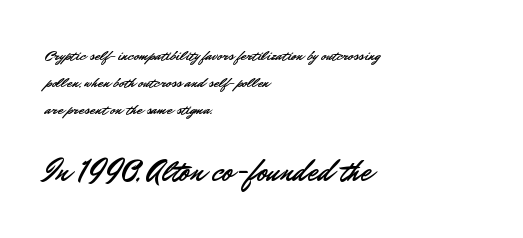
Q: Is the text italic (slanted)? A: Yes.
Q: Is the typeface a serif or a sans-serif typeface? A: Sans-serif.
Q: Is the text underlined? A: No.
Q: How is the paragraph aligned? A: Left-aligned.
Q: Is the spacing between letters normal or unusually wide? A: Normal.
Q: Which block of text is set in a larger size, the first (top) or the second (bottom)? A: The second (bottom) one.
Q: Width (condensed, normal, or wide)? A: Normal.
Q: Stroke contrast? A: Low.
Q: x-height? A: Small.
Q: Monospaced? A: No.
